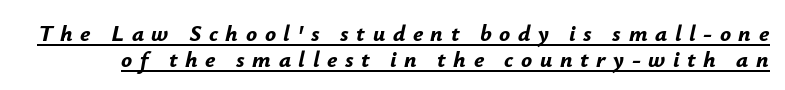
Leading: reduced. Compared with an ordinary text face, these strokes are far heavier — a full bold. These lines have a slow, spaced-out rhythm from letter to letter. You can tell it's italic because the verticals aren't actually vertical. Emphasis is given by a line drawn under the lettering.
